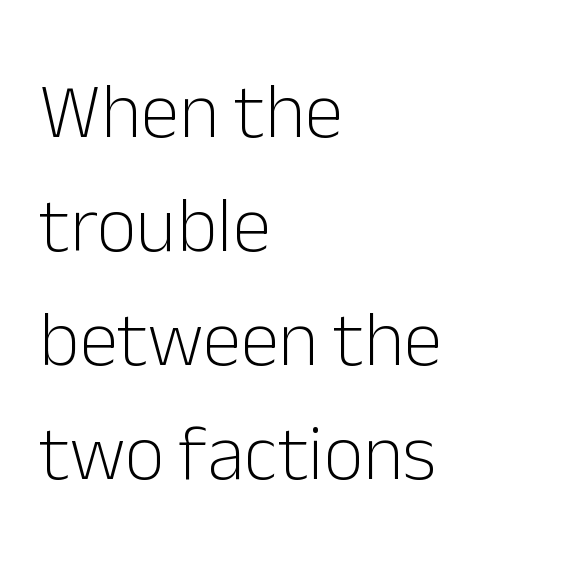
The image shows 78 px light sans-serif type, upright; set left-aligned, normal line spacing (1.46x), normal letter spacing, not underlined; low stroke contrast and a medium x-height.
